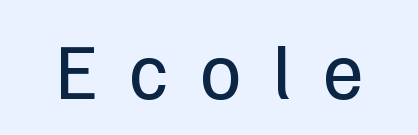
{"serif": "no", "italic": "no", "bold": "no", "weight": "regular", "width": "normal", "stroke_contrast": "low", "x_height": "medium", "monospaced": "no", "underline": "no", "letter_spacing": "wide", "letter_spacing_em": 0.4, "glyph_px": 79}
